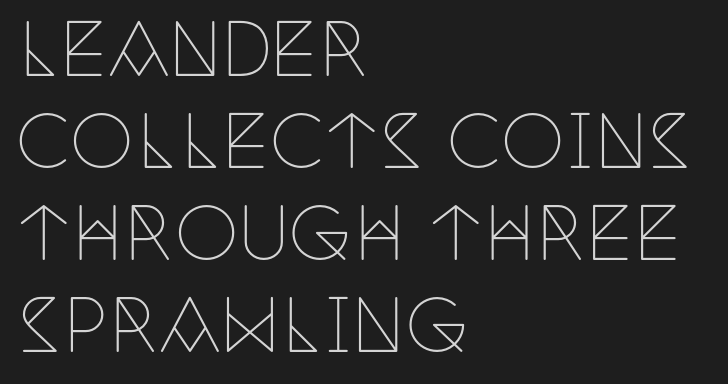
{"serif": "yes", "italic": "no", "bold": "no", "weight": "thin", "width": "condensed", "stroke_contrast": "low", "x_height": "large", "monospaced": "no", "underline": "no", "align": "left", "line_spacing": "normal", "line_spacing_ratio": 1.28, "letter_spacing": "normal", "letter_spacing_em": 0.0, "glyph_px": 72}
